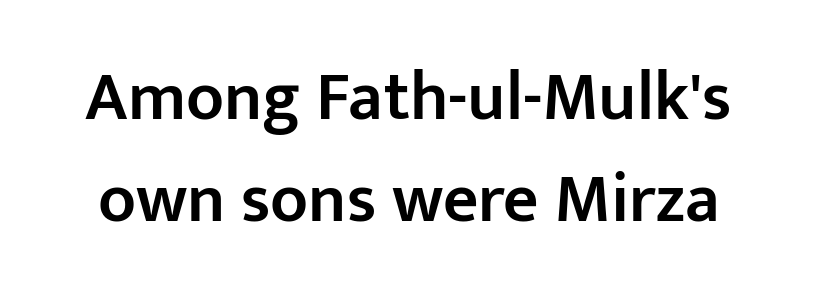
{"serif": "no", "italic": "no", "bold": "semi", "weight": "semibold", "width": "normal", "stroke_contrast": "low", "x_height": "medium", "monospaced": "no", "underline": "no", "line_spacing": "normal", "line_spacing_ratio": 1.48, "letter_spacing": "normal", "letter_spacing_em": 0.0, "glyph_px": 69}
